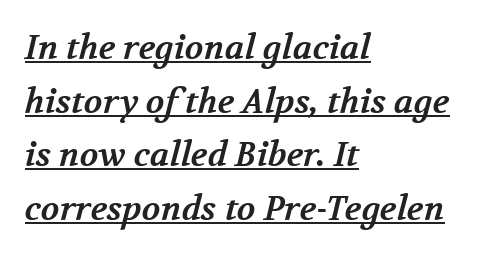
{"serif": "yes", "bold": "yes", "weight": "bold", "width": "normal", "stroke_contrast": "medium", "x_height": "medium", "monospaced": "no", "underline": "yes", "align": "left", "line_spacing": "normal", "line_spacing_ratio": 1.58, "letter_spacing": "normal", "letter_spacing_em": 0.0, "glyph_px": 34}
